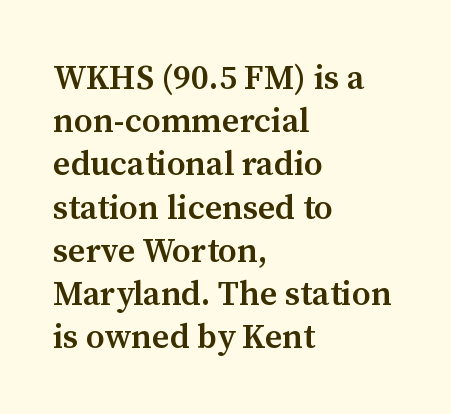
{"serif": "yes", "italic": "no", "bold": "semi", "weight": "semibold", "width": "normal", "stroke_contrast": "medium", "x_height": "medium", "monospaced": "no", "underline": "no", "align": "left", "line_spacing": "normal", "line_spacing_ratio": 1.27, "letter_spacing": "normal", "letter_spacing_em": 0.0, "glyph_px": 34}
